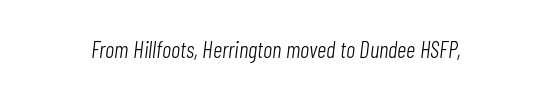
The image shows 23 px text type, italic (leaning right); set normal letter spacing, not underlined.
